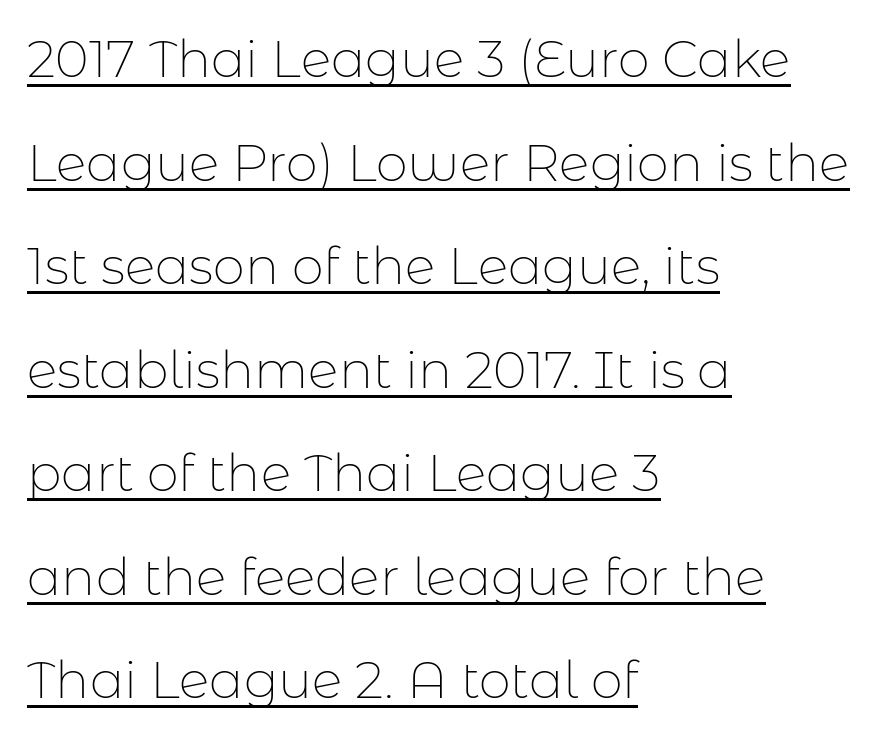
Q: Is the text bold? A: No.
Q: Is the text italic (slanted)? A: No, it is upright.
Q: Is the typeface a serif or a sans-serif typeface? A: Sans-serif.
Q: Is the text underlined? A: Yes.
Q: How is the paragraph aligned? A: Left-aligned.
Q: Is the spacing between letters normal or unusually wide? A: Normal.
Q: Is the spacing between lines tight, normal or loose? A: Loose.
Q: Width (condensed, normal, or wide)? A: Normal.
Q: Stroke contrast? A: Low.
Q: x-height? A: Medium.
Q: Monospaced? A: No.
